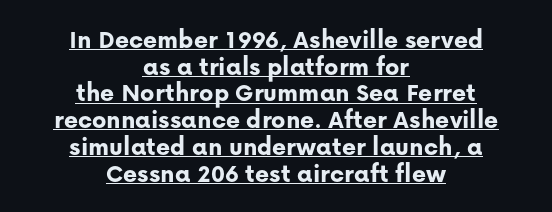
{"italic": "no", "bold": "yes", "underline": "yes", "align": "center", "line_spacing": "tight", "line_spacing_ratio": 0.99, "letter_spacing": "normal", "letter_spacing_em": 0.0, "glyph_px": 27}
